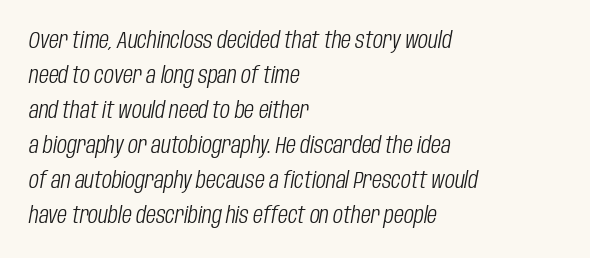
The image shows 23 px text type, italic (leaning right); set left-aligned, normal line spacing (1.52x), normal letter spacing, not underlined.
